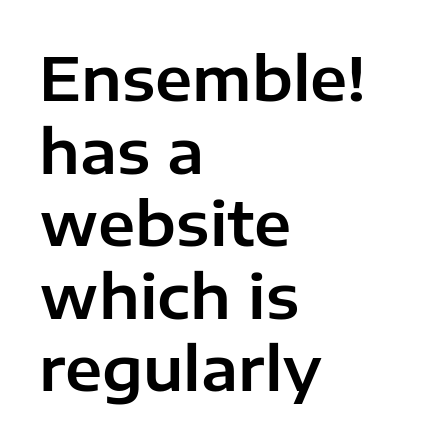
{"serif": "no", "italic": "no", "width": "normal", "stroke_contrast": "low", "x_height": "medium", "monospaced": "no", "underline": "no", "align": "left", "line_spacing_ratio": 1.21, "letter_spacing": "normal", "letter_spacing_em": 0.0, "glyph_px": 60}
